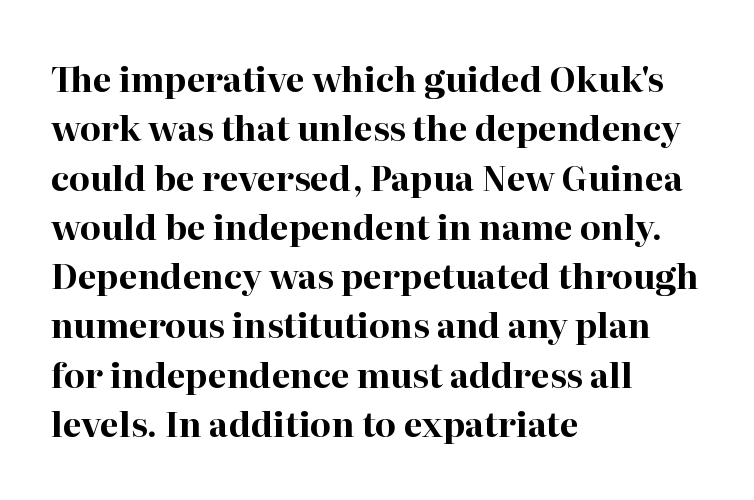
Q: Is the text bold? A: Yes.
Q: Is the text italic (slanted)? A: No, it is upright.
Q: Is the typeface a serif or a sans-serif typeface? A: Serif.
Q: Is the text underlined? A: No.
Q: How is the paragraph aligned? A: Left-aligned.
Q: Is the spacing between letters normal or unusually wide? A: Normal.
Q: Is the spacing between lines tight, normal or loose? A: Normal.
Q: Width (condensed, normal, or wide)? A: Normal.
Q: Stroke contrast? A: High.
Q: x-height? A: Medium.
Q: Monospaced? A: No.
